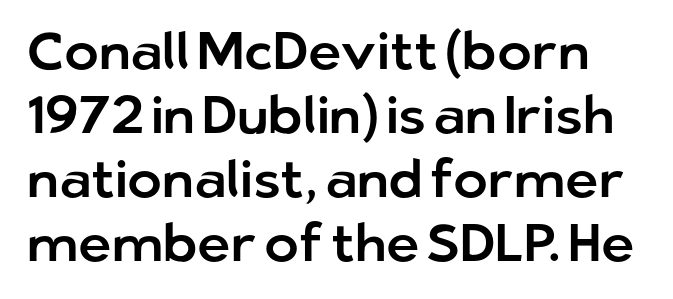
Q: Is the text italic (slanted)? A: No, it is upright.
Q: Is the typeface a serif or a sans-serif typeface? A: Sans-serif.
Q: Is the text underlined? A: No.
Q: Is the spacing between letters normal or unusually wide? A: Normal.
Q: Width (condensed, normal, or wide)? A: Normal.
Q: Stroke contrast? A: Low.
Q: x-height? A: Medium.
Q: Monospaced? A: No.
